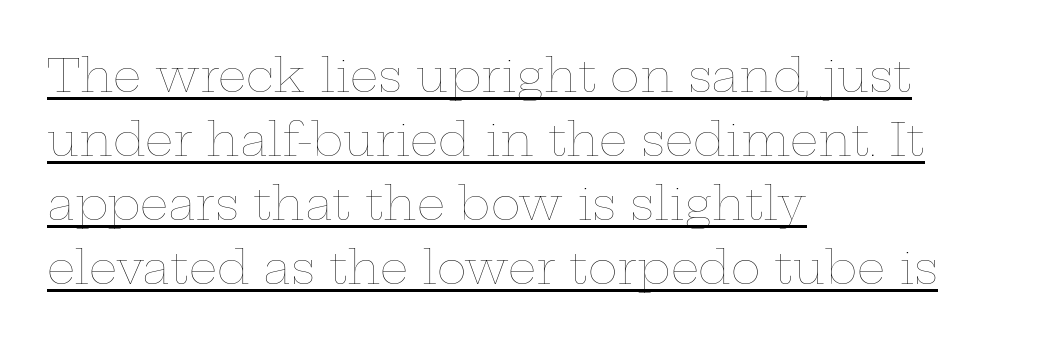
{"italic": "no", "bold": "no", "weight": "thin", "width": "wide", "stroke_contrast": "low", "x_height": "medium", "monospaced": "no", "underline": "yes", "align": "left", "line_spacing": "normal", "line_spacing_ratio": 1.42, "letter_spacing": "normal", "letter_spacing_em": 0.0, "glyph_px": 45}
